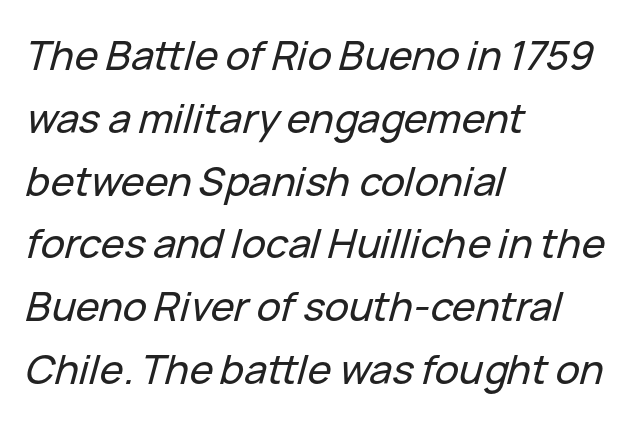
Q: Is the text italic (slanted)? A: Yes, it leans right by about 15 degrees.
Q: Is the text underlined? A: No.
Q: How is the paragraph aligned? A: Left-aligned.
Q: Is the spacing between letters normal or unusually wide? A: Normal.
Q: Is the spacing between lines tight, normal or loose? A: Normal.
Q: Width (condensed, normal, or wide)? A: Normal.
Q: Stroke contrast? A: Low.
Q: x-height? A: Medium.
Q: Monospaced? A: No.
